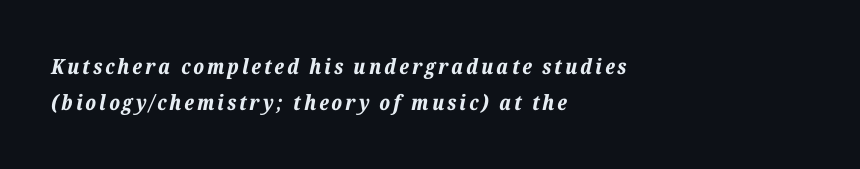
Q: Is the text bold? A: Yes.
Q: Is the text italic (slanted)? A: Yes, it leans right by about 12 degrees.
Q: Is the text underlined? A: No.
Q: How is the paragraph aligned? A: Left-aligned.
